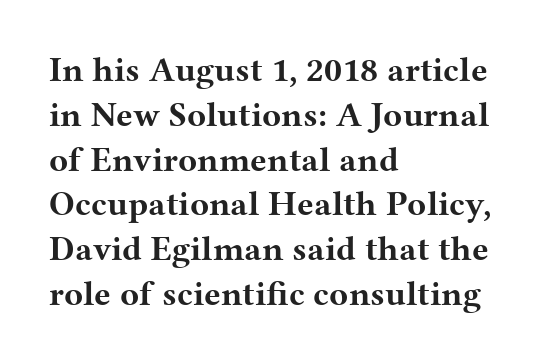
You can tell it's not italic because the verticals are truly vertical. The glyphs have the mass of a bold cut. Horizontally, the lines are justified to the leading edge only. Spacing verdict: proportional, widths tailored to each character.
